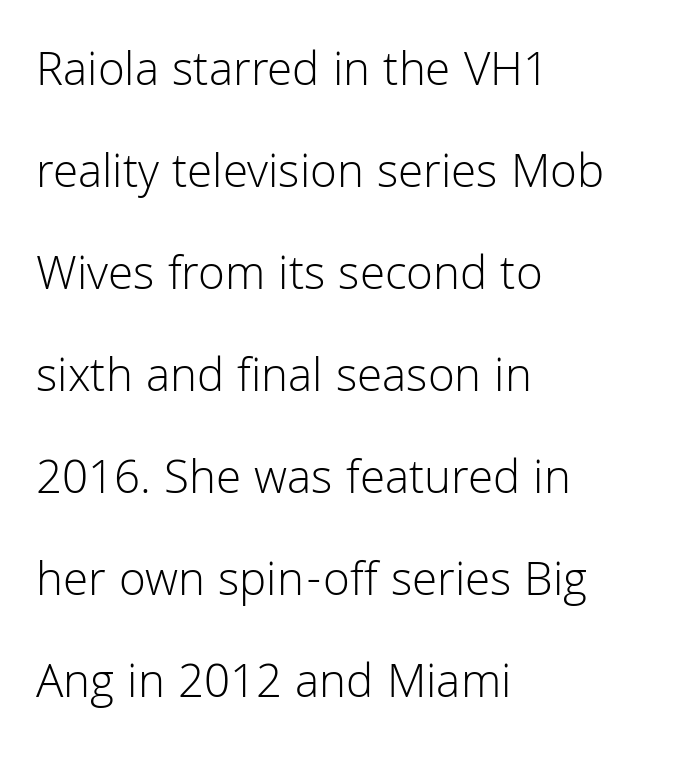
The image shows 49 px light sans-serif type, upright; set left-aligned, loose line spacing (2.08x), normal letter spacing, not underlined; low stroke contrast and a medium x-height.
